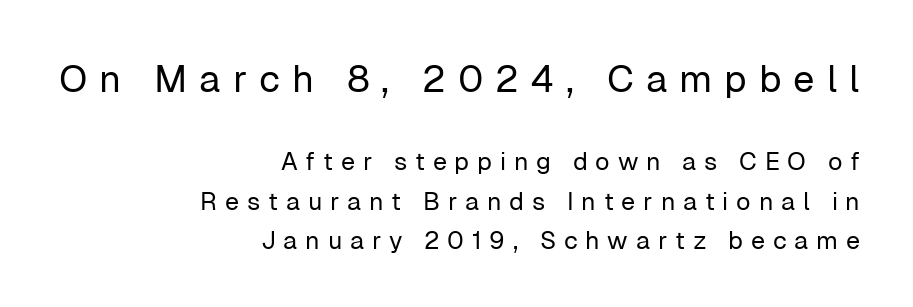
Each row of text sits above clean, open space. The more generous point size was reserved for the upper chunk. Letters have the restrained weight of plain body copy at most. To sum up the face: it is a sans, with no serifs. A typesetter would call this heavily tracked-out type.
